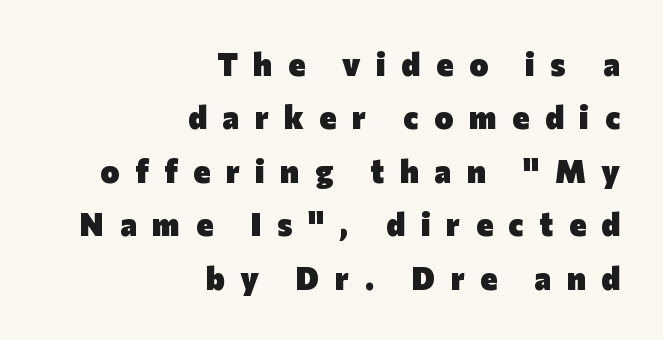
The image shows 32 px heavy sans-serif type, upright; set right-aligned, normal line spacing (1.67x), unusually wide letter spacing (+0.49 em), not underlined; low stroke contrast and a medium x-height.
